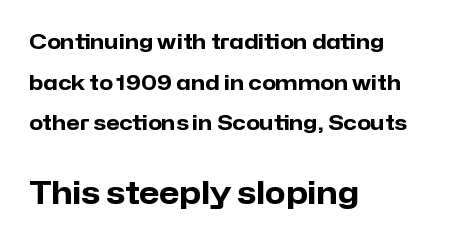
{"serif": "no", "italic": "no", "bold": "yes", "weight": "heavy", "width": "normal", "stroke_contrast": "low", "x_height": "medium", "monospaced": "no", "underline": "no", "align": "left", "line_spacing": "loose", "line_spacing_ratio": 2.03, "letter_spacing": "normal", "letter_spacing_em": 0.0, "larger_block": "second", "size_ratio": 1.5, "glyph_px": 30}
